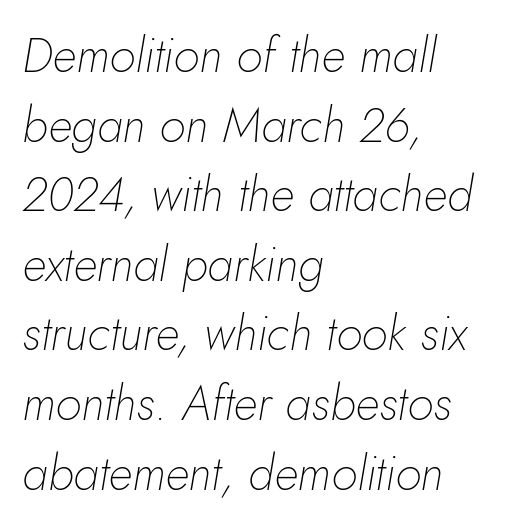
Q: Is the text bold? A: No.
Q: Is the text italic (slanted)? A: Yes, it leans right by about 10 degrees.
Q: Is the text underlined? A: No.
Q: How is the paragraph aligned? A: Left-aligned.
Q: Is the spacing between letters normal or unusually wide? A: Normal.
Q: Is the spacing between lines tight, normal or loose? A: Normal.
Q: Width (condensed, normal, or wide)? A: Normal.
Q: Stroke contrast? A: Low.
Q: x-height? A: Small.
Q: Monospaced? A: No.
